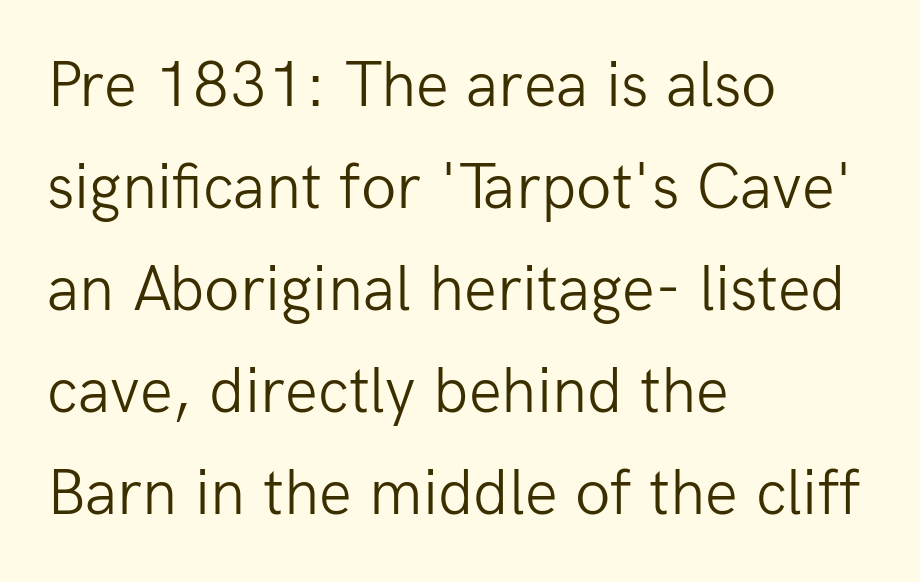
No chunkiness to these letters — they're not bold. Do the letters lean? They stand straight. You could not count columns in this text — the font is proportionally spaced. Underline: absent. Glyph-to-glyph distance matches everyday printed text. Nope, no serifs anywhere on these letters.
